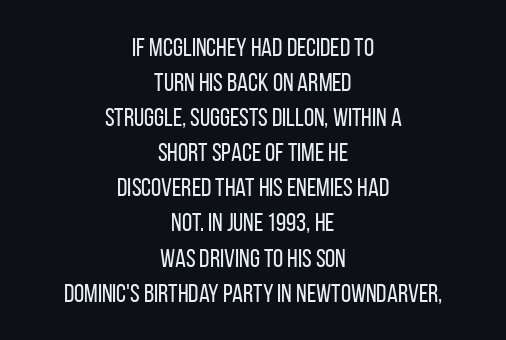
Compared with typical paragraphs, the rows here are spaced about the same. Type without underlining. No extra ink here — the face is not bold. Between one letter and the next there's only the usual sliver of space. This is the regular roman posture of the typeface. Alignment: centered.
